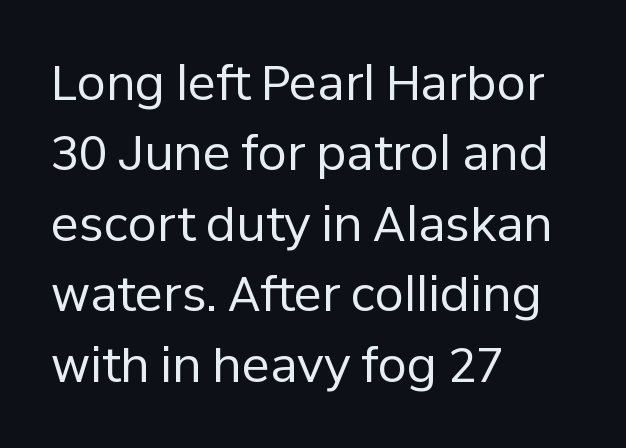
Observe the ordinary spacing: letters are neighbours, not strangers. Each stroke keeps to a modest, everyday thickness or less. The face used here is a sans, in the tradition of grotesques and geometrics. Note the varied advance widths — an 'i' is clearly narrower than an 'm'. This rendering uses left alignment, leaving the right contour irregular.
